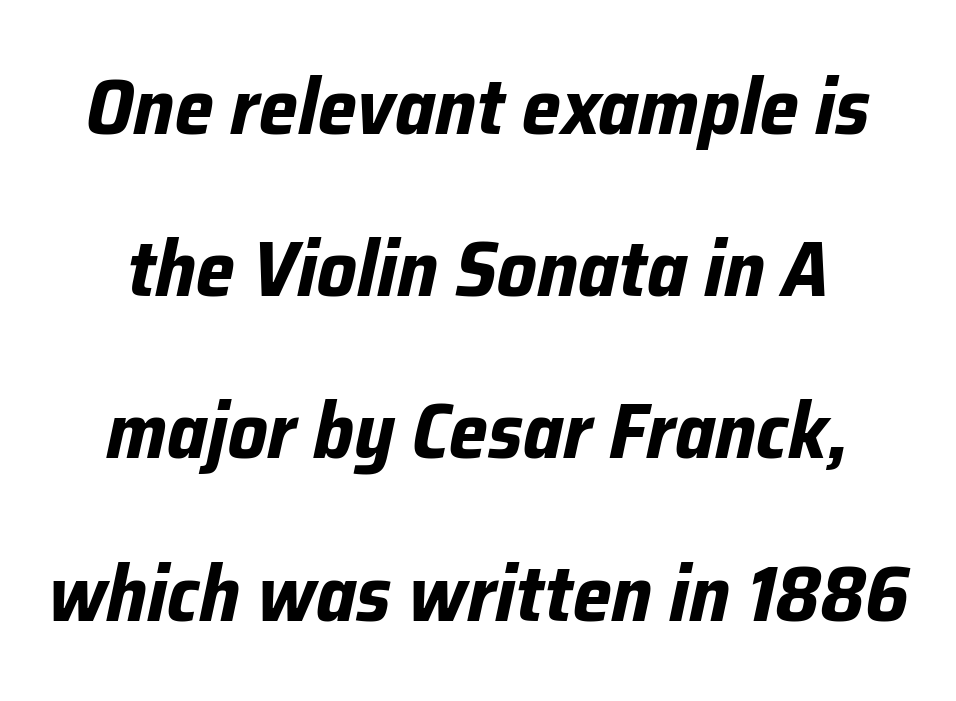
Q: Is the text bold? A: Yes.
Q: Is the text italic (slanted)? A: Yes, it leans right by about 12 degrees.
Q: Is the text underlined? A: No.
Q: Is the spacing between letters normal or unusually wide? A: Normal.
Q: Is the spacing between lines tight, normal or loose? A: Loose.
Q: Width (condensed, normal, or wide)? A: Normal.
Q: Stroke contrast? A: Low.
Q: x-height? A: Medium.
Q: Monospaced? A: No.
